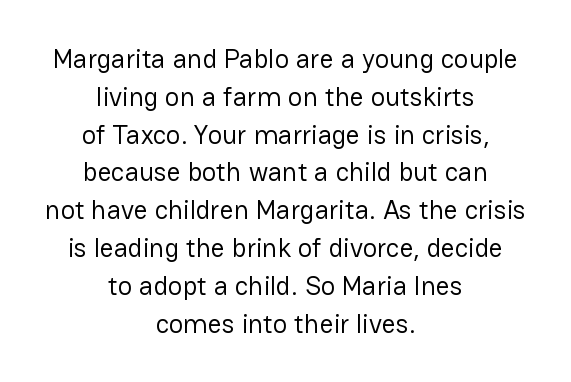
{"italic": "no", "bold": "no", "underline": "no", "align": "center", "line_spacing": "normal", "line_spacing_ratio": 1.4, "letter_spacing": "normal", "letter_spacing_em": 0.0, "glyph_px": 27}
